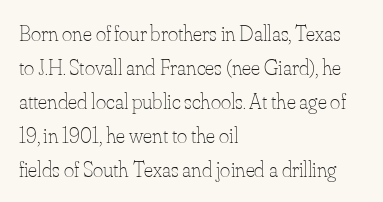
Q: Is the text bold? A: No.
Q: Is the text italic (slanted)? A: No, it is upright.
Q: Is the text underlined? A: No.
Q: How is the paragraph aligned? A: Left-aligned.
Q: Is the spacing between letters normal or unusually wide? A: Normal.
Q: Is the spacing between lines tight, normal or loose? A: Normal.
